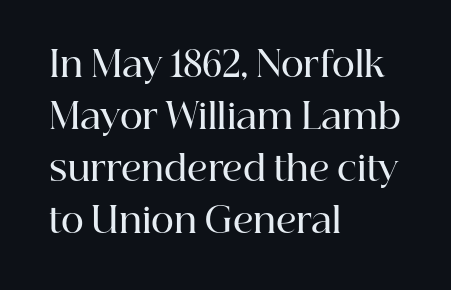
{"serif": "yes", "italic": "no", "bold": "semi", "weight": "semibold", "width": "normal", "stroke_contrast": "high", "x_height": "medium", "monospaced": "no", "underline": "no", "align": "left", "line_spacing": "normal", "line_spacing_ratio": 1.49, "letter_spacing": "normal", "letter_spacing_em": 0.0, "glyph_px": 35}
